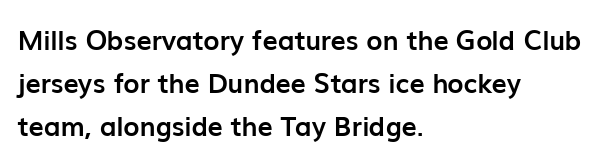
Q: Is the text bold? A: Yes.
Q: Is the text italic (slanted)? A: No, it is upright.
Q: Is the text underlined? A: No.
Q: How is the paragraph aligned? A: Left-aligned.
Q: Is the spacing between letters normal or unusually wide? A: Normal.
Q: Is the spacing between lines tight, normal or loose? A: Normal.
